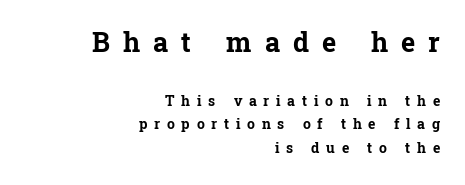
{"italic": "no", "bold": "yes", "underline": "no", "align": "right", "line_spacing": "normal", "line_spacing_ratio": 1.68, "letter_spacing": "wide", "letter_spacing_em": 0.48, "larger_block": "first", "size_ratio": 1.93, "glyph_px": 27}
